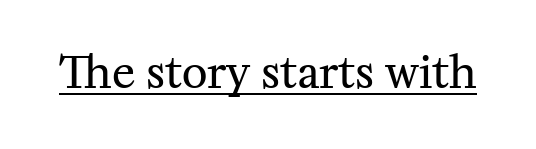
{"serif": "yes", "italic": "no", "bold": "no", "weight": "regular", "width": "normal", "stroke_contrast": "medium", "x_height": "medium", "monospaced": "no", "underline": "yes", "letter_spacing": "normal", "letter_spacing_em": 0.0, "glyph_px": 44}
